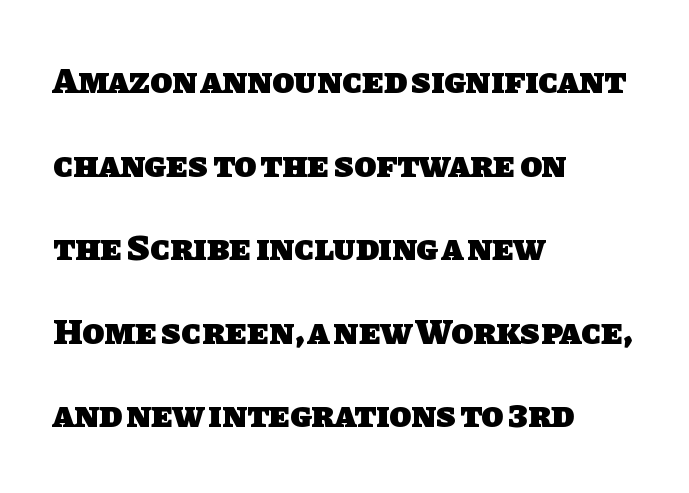
Q: Is the text bold? A: Yes.
Q: Is the typeface a serif or a sans-serif typeface? A: Sans-serif.
Q: Is the text underlined? A: No.
Q: How is the paragraph aligned? A: Left-aligned.
Q: Is the spacing between letters normal or unusually wide? A: Normal.
Q: Is the spacing between lines tight, normal or loose? A: Loose.
Q: Width (condensed, normal, or wide)? A: Normal.
Q: Stroke contrast? A: Low.
Q: x-height? A: Large.
Q: Monospaced? A: No.
